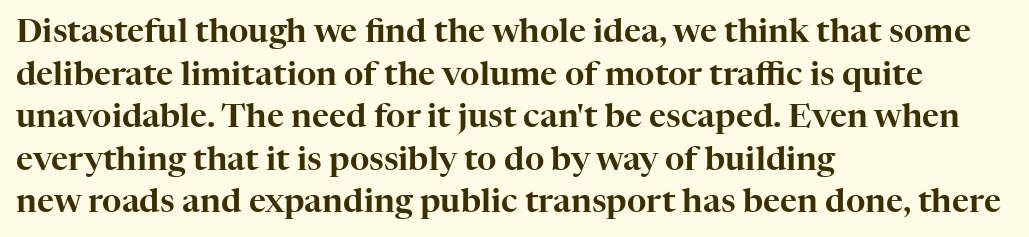
Q: Is the text italic (slanted)? A: No, it is upright.
Q: Is the typeface a serif or a sans-serif typeface? A: Serif.
Q: Is the text underlined? A: No.
Q: How is the paragraph aligned? A: Left-aligned.
Q: Is the spacing between letters normal or unusually wide? A: Normal.
Q: Is the spacing between lines tight, normal or loose? A: Normal.
Q: Width (condensed, normal, or wide)? A: Normal.
Q: Stroke contrast? A: High.
Q: x-height? A: Medium.
Q: Monospaced? A: No.
